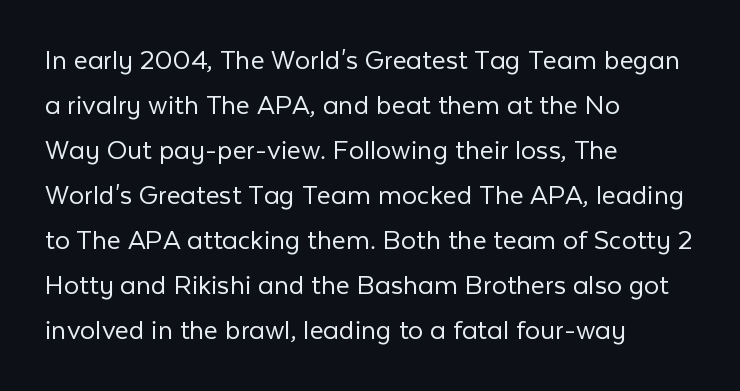
The weight would be labelled regular, book, light, or lighter still. Font category for this specimen: sans-serif. These lines are rendered in a variable-pitch font. Is the letter spacing exaggerated? No — it looks like the ordinary default.
